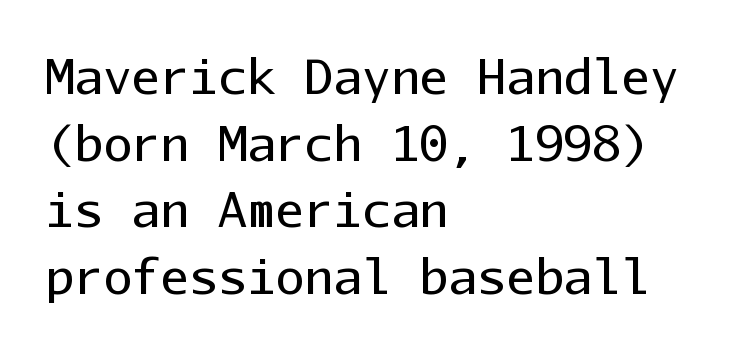
The image shows 48 px regular-weight sans-serif type, upright, monospaced; set left-aligned, normal line spacing (1.39x), normal letter spacing, not underlined; low stroke contrast and a medium x-height.
